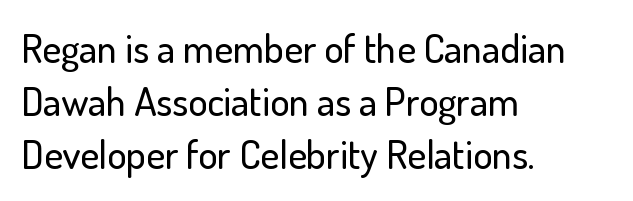
{"serif": "no", "italic": "no", "width": "normal", "stroke_contrast": "low", "x_height": "small", "monospaced": "no", "underline": "no", "align": "left", "line_spacing": "normal", "line_spacing_ratio": 1.33, "letter_spacing": "normal", "letter_spacing_em": 0.0, "glyph_px": 40}
